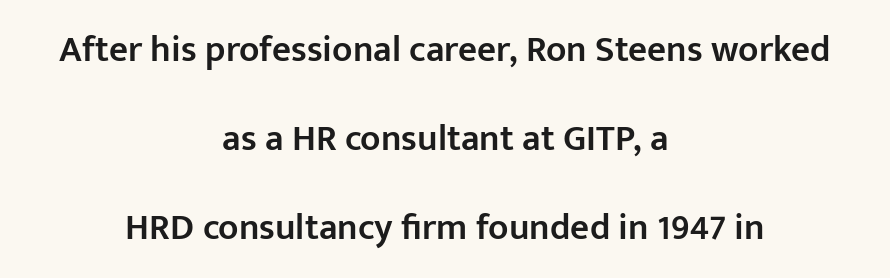
Nobody touched the tracking dial on this one. How would I describe the line gaps? Wide and relaxed. You can tell from the bare stems that sans-serif type was used. The glyphs are unaccompanied by any horizontal stroke below them. The typography opts for an upright posture over an oblique one. Spacing verdict: proportional, widths tailored to each character.
